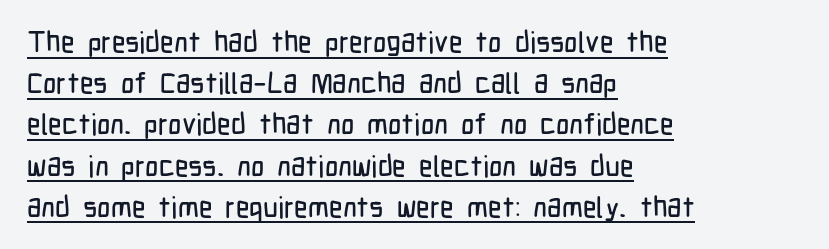
Do the characters align in a grid? No, the font is proportional. If you drew a ruler down the left edge, every line would touch it. Each letter's strokes conclude bluntly, with no projecting serifs. Leading matches the norm, producing a regular column. This rendering leaves character spacing at its baseline value.
